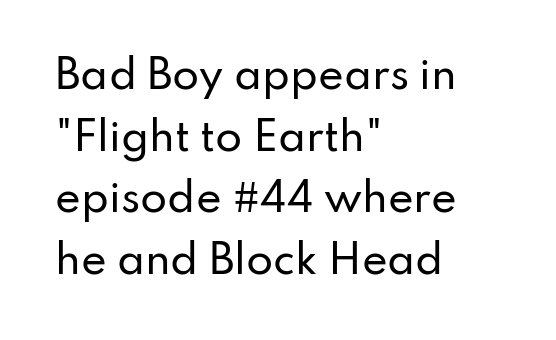
Q: Is the text italic (slanted)? A: No, it is upright.
Q: Is the typeface a serif or a sans-serif typeface? A: Sans-serif.
Q: Is the text underlined? A: No.
Q: How is the paragraph aligned? A: Left-aligned.
Q: Is the spacing between letters normal or unusually wide? A: Normal.
Q: Is the spacing between lines tight, normal or loose? A: Normal.
Q: Width (condensed, normal, or wide)? A: Normal.
Q: Stroke contrast? A: Low.
Q: x-height? A: Small.
Q: Monospaced? A: No.
